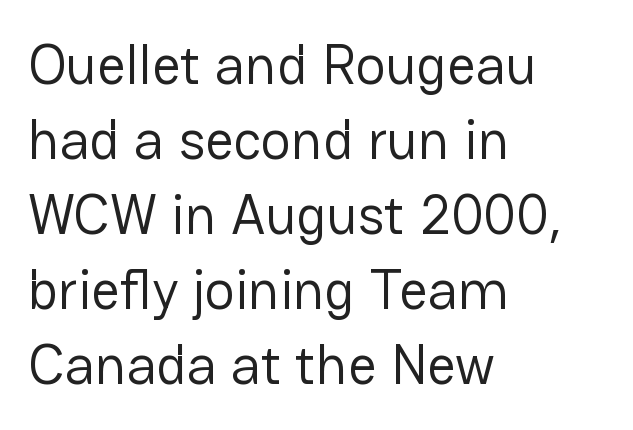
Q: Is the text bold? A: No.
Q: Is the text italic (slanted)? A: No, it is upright.
Q: Is the typeface a serif or a sans-serif typeface? A: Sans-serif.
Q: Is the text underlined? A: No.
Q: How is the paragraph aligned? A: Left-aligned.
Q: Is the spacing between letters normal or unusually wide? A: Normal.
Q: Is the spacing between lines tight, normal or loose? A: Normal.
Q: Width (condensed, normal, or wide)? A: Normal.
Q: Stroke contrast? A: Low.
Q: x-height? A: Medium.
Q: Monospaced? A: No.
